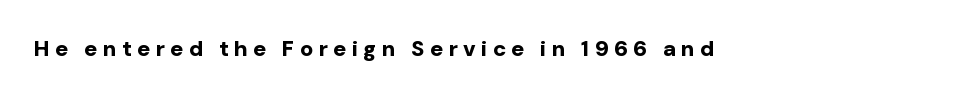
The line texture is sparse and dotted thanks to wide tracking. What weight is shown? A full bold with thick strokes. Just letters on the line, the space beneath them empty. Every stem runs plumb, perpendicular to the baseline.
